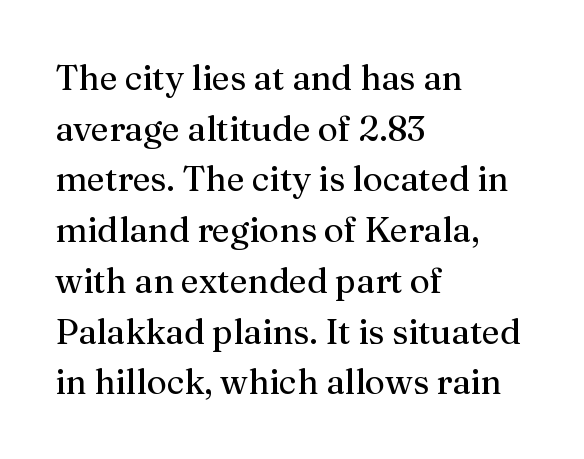
Q: Is the text bold? A: No.
Q: Is the text italic (slanted)? A: No, it is upright.
Q: Is the typeface a serif or a sans-serif typeface? A: Serif.
Q: Is the text underlined? A: No.
Q: How is the paragraph aligned? A: Left-aligned.
Q: Is the spacing between letters normal or unusually wide? A: Normal.
Q: Is the spacing between lines tight, normal or loose? A: Normal.
Q: Width (condensed, normal, or wide)? A: Normal.
Q: Stroke contrast? A: Medium.
Q: x-height? A: Medium.
Q: Monospaced? A: No.
